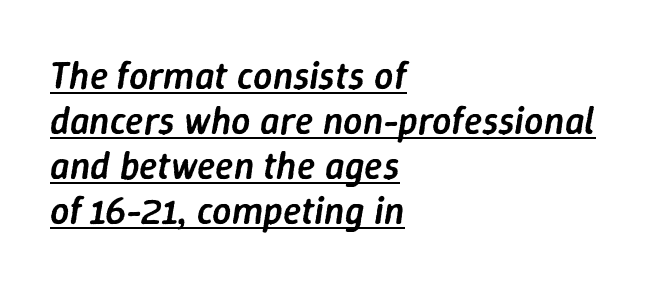
The image shows 38 px semibold type, italic (leaning right); set left-aligned, line spacing 1.18x, normal letter spacing, underlined; low stroke contrast and a medium x-height.
